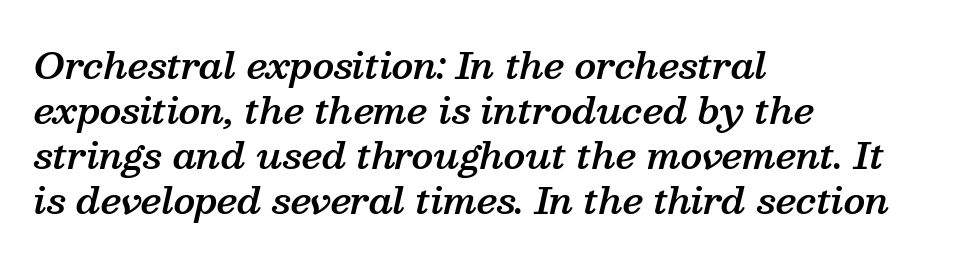
The paragraph shown leans on its left margin. This is the in-between weight designers call semibold or demi. A bare baseline throughout the passage. Interline gaps are of average width in this sample. Characters are canted at an angle relative to the baseline's perpendicular. Letterform terminals end in serifs throughout the passage.
